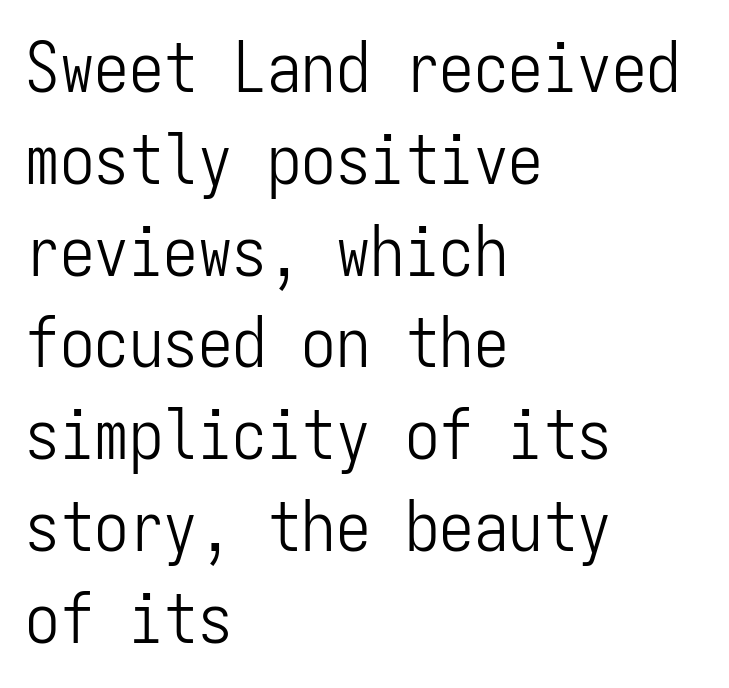
The image shows 69 px light, condensed sans-serif type, upright, monospaced; set left-aligned, normal line spacing (1.33x), normal letter spacing, not underlined; low stroke contrast and a medium x-height.
